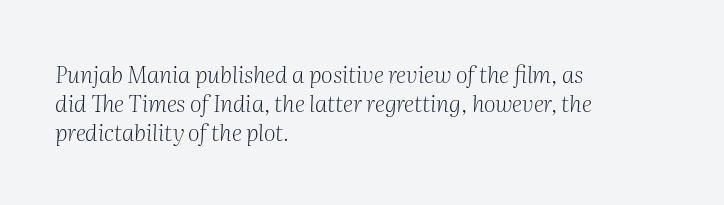
{"italic": "yes", "lean": "right", "slant_degrees": 2, "bold": "no", "underline": "no", "align": "left", "line_spacing": "normal", "line_spacing_ratio": 1.27, "letter_spacing": "normal", "letter_spacing_em": 0.0, "glyph_px": 23}
